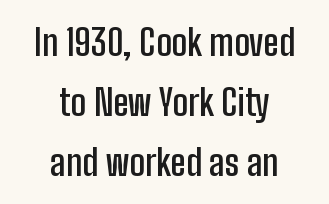
The image shows 36 px semibold, condensed sans-serif type, upright; set centered, normal line spacing (1.66x), normal letter spacing, not underlined; low stroke contrast and a medium x-height.
